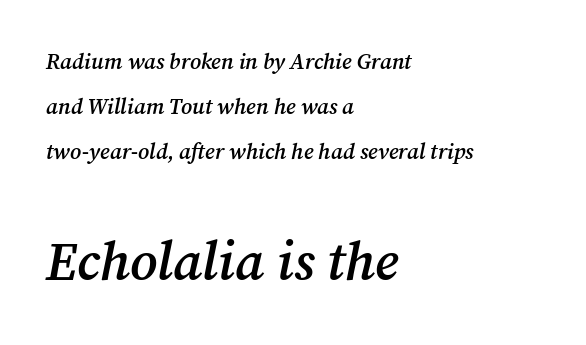
{"serif": "yes", "italic": "yes", "lean": "right", "slant_degrees": 12, "bold": "semi", "weight": "semibold", "width": "normal", "stroke_contrast": "medium", "x_height": "medium", "monospaced": "no", "underline": "no", "align": "left", "line_spacing": "loose", "line_spacing_ratio": 2.04, "letter_spacing": "normal", "letter_spacing_em": 0.0, "larger_block": "second", "size_ratio": 2.45, "glyph_px": 54}
